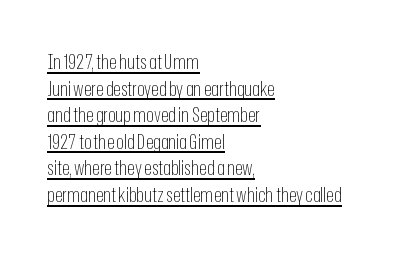
Q: Is the text bold? A: No.
Q: Is the text italic (slanted)? A: No, it is upright.
Q: Is the text underlined? A: Yes.
Q: How is the paragraph aligned? A: Left-aligned.
Q: Is the spacing between letters normal or unusually wide? A: Normal.
Q: Is the spacing between lines tight, normal or loose? A: Normal.
